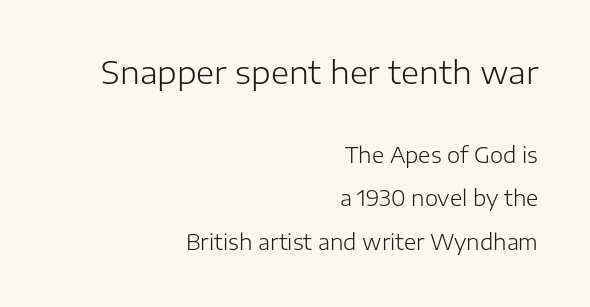
{"serif": "no", "italic": "no", "bold": "no", "weight": "light", "width": "normal", "stroke_contrast": "low", "x_height": "medium", "monospaced": "no", "underline": "no", "align": "right", "line_spacing": "loose", "line_spacing_ratio": 2.07, "letter_spacing": "normal", "letter_spacing_em": 0.0, "larger_block": "first", "size_ratio": 1.48, "glyph_px": 31}
